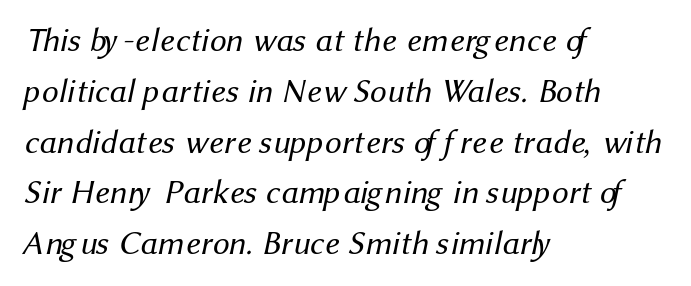
Glance below the letters and you will spot only blank space. Stems and bowls with no extra thickness — not bold. This sample has the flowing, uneven cadence of proportional lettering. Regarding serifs, this sample does without them.
